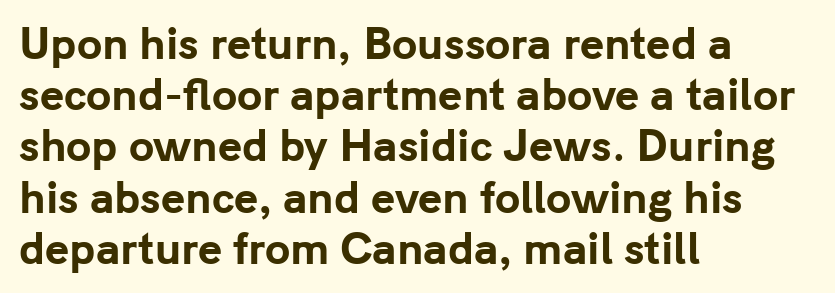
Q: Is the text bold? A: Yes.
Q: Is the text italic (slanted)? A: No, it is upright.
Q: Is the typeface a serif or a sans-serif typeface? A: Sans-serif.
Q: Is the text underlined? A: No.
Q: How is the paragraph aligned? A: Left-aligned.
Q: Is the spacing between letters normal or unusually wide? A: Normal.
Q: Is the spacing between lines tight, normal or loose? A: Normal.
Q: Width (condensed, normal, or wide)? A: Normal.
Q: Stroke contrast? A: Low.
Q: x-height? A: Medium.
Q: Monospaced? A: No.
